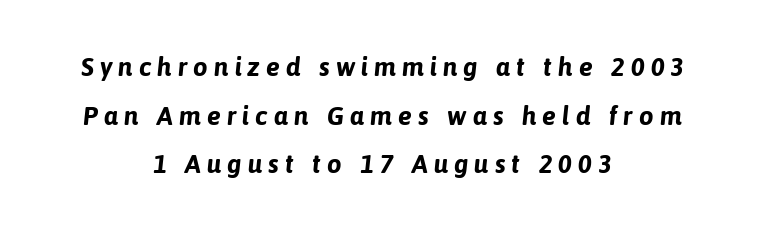
{"italic": "yes", "lean": "right", "slant_degrees": 6, "bold": "yes", "underline": "no", "align": "center", "line_spacing_ratio": 1.87, "letter_spacing": "wide", "letter_spacing_em": 0.23, "glyph_px": 26}
